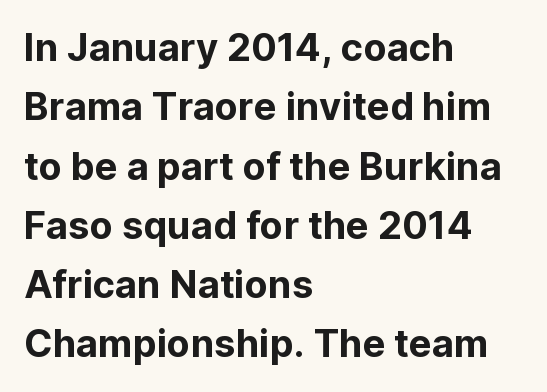
{"serif": "no", "italic": "no", "width": "normal", "stroke_contrast": "low", "x_height": "medium", "monospaced": "no", "underline": "no", "align": "left", "line_spacing": "normal", "line_spacing_ratio": 1.56, "letter_spacing": "normal", "letter_spacing_em": 0.0, "glyph_px": 38}
